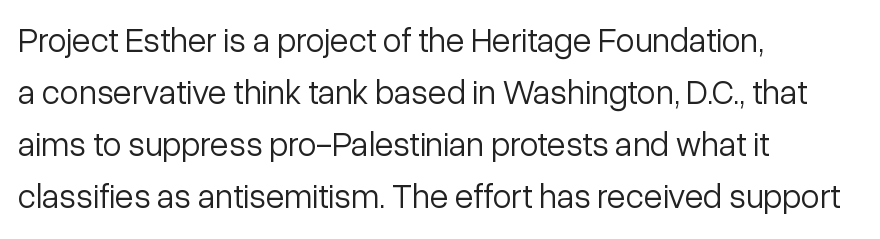
{"serif": "no", "italic": "no", "bold": "no", "weight": "light", "width": "normal", "stroke_contrast": "low", "x_height": "medium", "monospaced": "no", "underline": "no", "align": "left", "line_spacing": "normal", "line_spacing_ratio": 1.53, "letter_spacing": "normal", "letter_spacing_em": 0.0, "glyph_px": 34}
